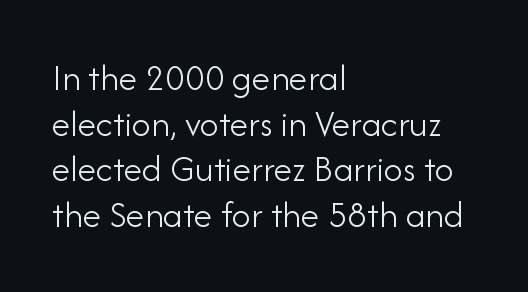
The image shows 38 px light sans-serif type, upright; set left-aligned, line spacing 1.2x, normal letter spacing, not underlined; low stroke contrast and a small x-height.
